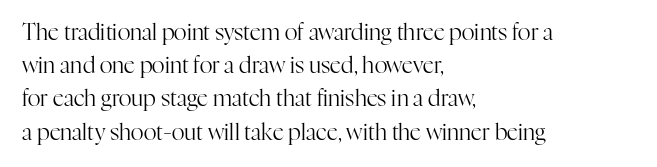
Q: Is the text bold? A: No.
Q: Is the text italic (slanted)? A: No, it is upright.
Q: Is the text underlined? A: No.
Q: How is the paragraph aligned? A: Left-aligned.
Q: Is the spacing between letters normal or unusually wide? A: Normal.
Q: Is the spacing between lines tight, normal or loose? A: Normal.
